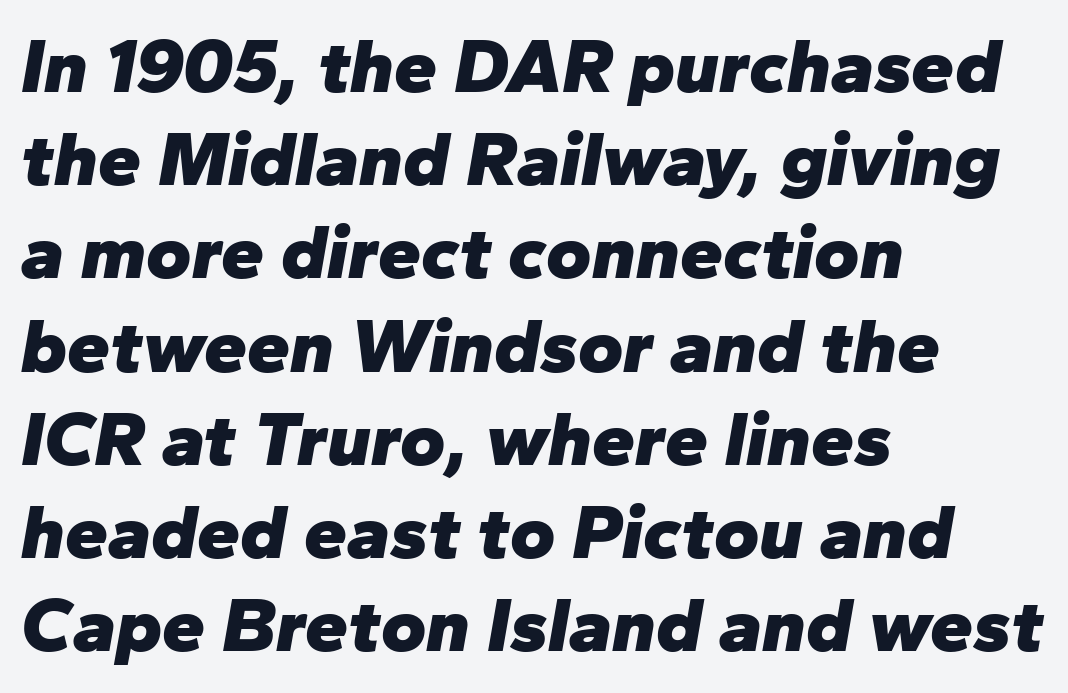
Q: Is the text bold? A: Yes.
Q: Is the text italic (slanted)? A: Yes, it leans right by about 10 degrees.
Q: Is the text underlined? A: No.
Q: How is the paragraph aligned? A: Left-aligned.
Q: Is the spacing between letters normal or unusually wide? A: Normal.
Q: Width (condensed, normal, or wide)? A: Normal.
Q: Stroke contrast? A: Low.
Q: x-height? A: Medium.
Q: Monospaced? A: No.
